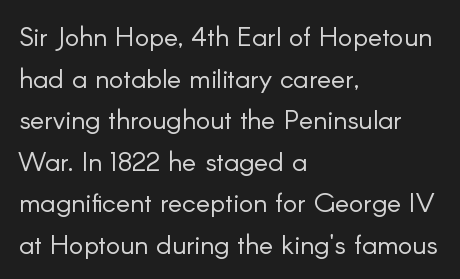
{"italic": "no", "bold": "no", "underline": "no", "align": "left", "line_spacing": "normal", "line_spacing_ratio": 1.54, "letter_spacing": "normal", "letter_spacing_em": 0.0, "glyph_px": 27}
